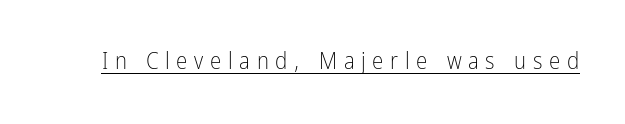
{"italic": "no", "bold": "no", "underline": "yes", "letter_spacing": "wide", "letter_spacing_em": 0.29, "glyph_px": 23}
